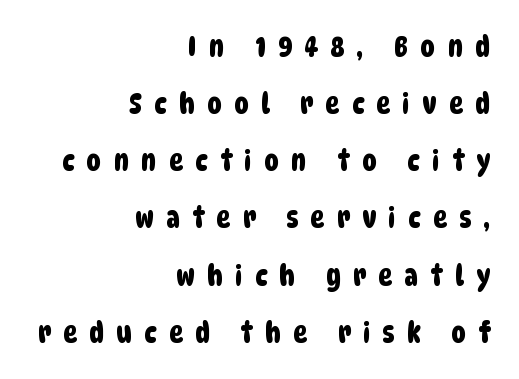
Q: Is the typeface a serif or a sans-serif typeface? A: Sans-serif.
Q: Is the text underlined? A: No.
Q: How is the paragraph aligned? A: Right-aligned.
Q: Is the spacing between letters normal or unusually wide? A: Unusually wide.
Q: Is the spacing between lines tight, normal or loose? A: Loose.
Q: Width (condensed, normal, or wide)? A: Condensed.
Q: Stroke contrast? A: Low.
Q: x-height? A: Large.
Q: Monospaced? A: No.
